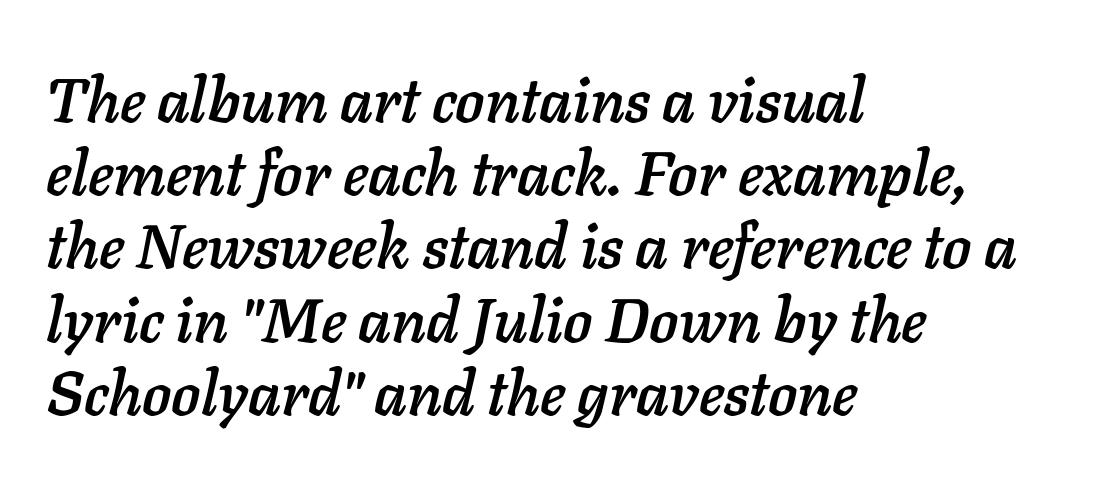
The image shows 61 px text type, italic (leaning right); set left-aligned, line spacing 1.2x, normal letter spacing, not underlined; low stroke contrast and a medium x-height.
